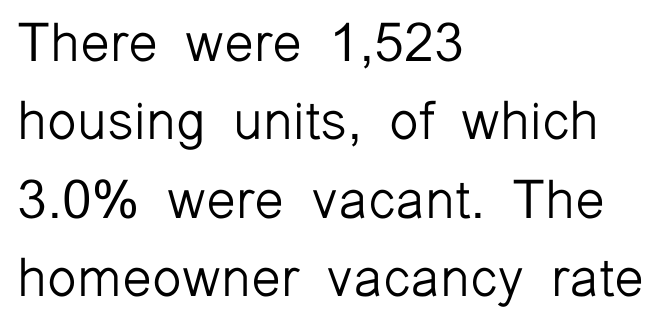
{"serif": "no", "italic": "no", "bold": "no", "weight": "light", "width": "normal", "stroke_contrast": "low", "x_height": "medium", "monospaced": "no", "underline": "no", "align": "left", "line_spacing": "normal", "line_spacing_ratio": 1.45, "letter_spacing": "normal", "letter_spacing_em": 0.0, "glyph_px": 54}
